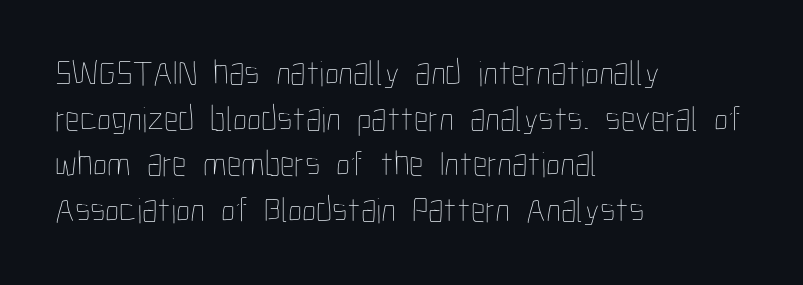
The image shows 36 px thin, condensed type, upright; set left-aligned, normal line spacing (1.27x), normal letter spacing, not underlined; low stroke contrast and a medium x-height.
